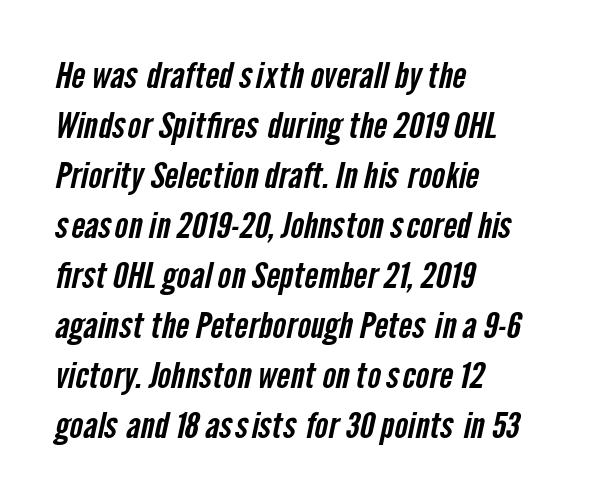
The image shows 36 px condensed sans-serif type; set left-aligned, normal line spacing (1.39x), normal letter spacing, not underlined; low stroke contrast and a medium x-height.
